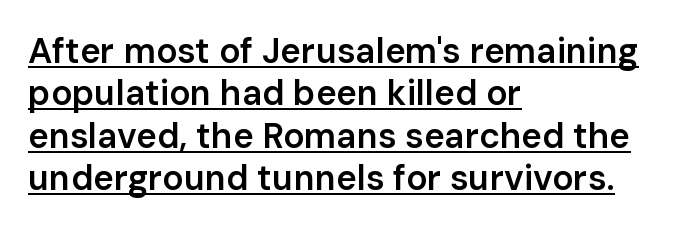
Q: Is the text bold? A: Semi-bold.
Q: Is the text italic (slanted)? A: No, it is upright.
Q: Is the typeface a serif or a sans-serif typeface? A: Sans-serif.
Q: Is the text underlined? A: Yes.
Q: How is the paragraph aligned? A: Left-aligned.
Q: Is the spacing between letters normal or unusually wide? A: Normal.
Q: Width (condensed, normal, or wide)? A: Normal.
Q: Stroke contrast? A: Low.
Q: x-height? A: Medium.
Q: Monospaced? A: No.
